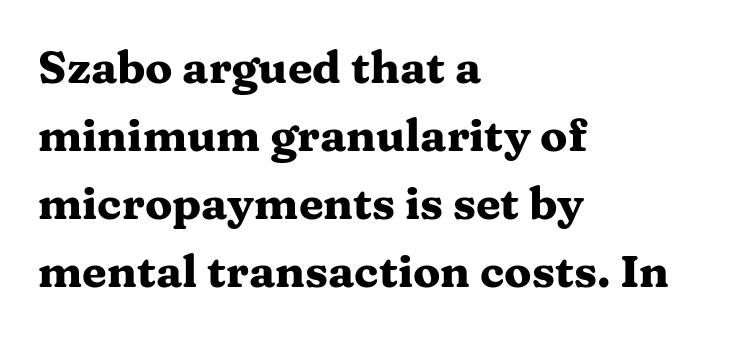
Baseline-to-baseline distance is the conventional proportion of letter height. Underlining? Definitely not there. Does the type have serifs? Yes, each stem ends in a small foot. The typesetting leans heavy: a genuine bold. Does the copy run flush right? No — it runs flush left.
